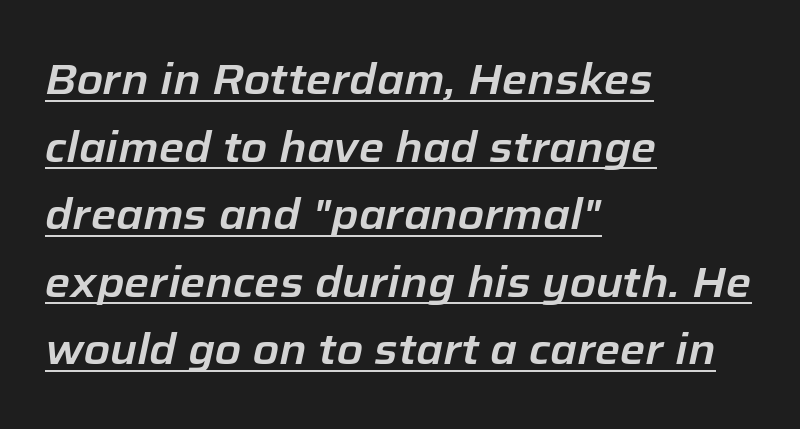
{"italic": "yes", "lean": "right", "slant_degrees": 12, "width": "normal", "stroke_contrast": "low", "x_height": "medium", "monospaced": "no", "underline": "yes", "align": "left", "line_spacing": "normal", "line_spacing_ratio": 1.57, "letter_spacing": "normal", "letter_spacing_em": 0.0, "glyph_px": 43}
